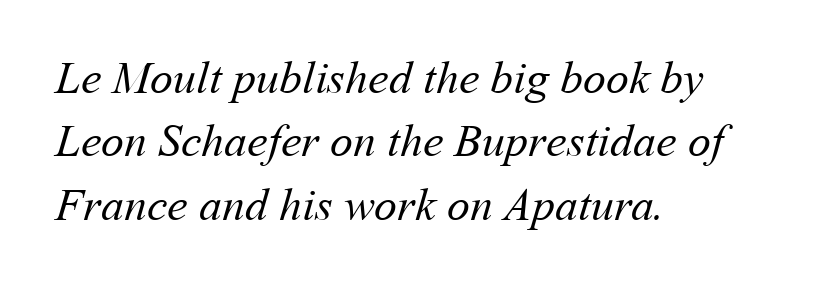
Check the space under the baseline: it is left empty. The space between consecutive lines is moderate. Do the characters align in a grid? No, the font is proportional. Standard letterfit; no display-style spreading of the glyphs.
